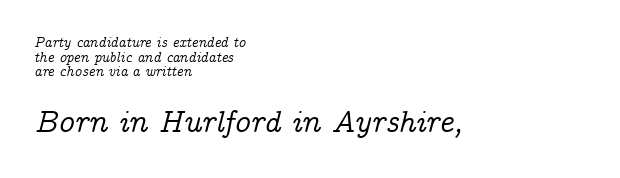
Q: Is the text italic (slanted)? A: Yes, it leans right by about 14 degrees.
Q: Is the typeface a serif or a sans-serif typeface? A: Serif.
Q: Is the text underlined? A: No.
Q: How is the paragraph aligned? A: Left-aligned.
Q: Is the spacing between letters normal or unusually wide? A: Normal.
Q: Is the spacing between lines tight, normal or loose? A: Tight.
Q: Which block of text is set in a larger size, the first (top) or the second (bottom)? A: The second (bottom) one.
Q: Width (condensed, normal, or wide)? A: Normal.
Q: Stroke contrast? A: Low.
Q: x-height? A: Medium.
Q: Monospaced? A: No.
